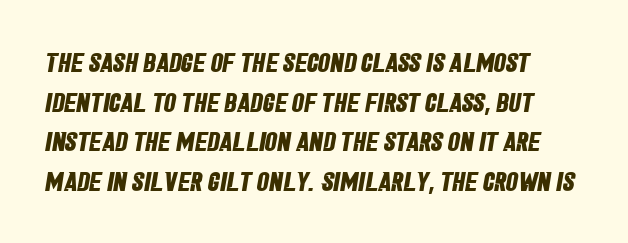
Q: Is the text bold? A: Yes.
Q: Is the text underlined? A: No.
Q: Is the spacing between letters normal or unusually wide? A: Normal.
Q: Is the spacing between lines tight, normal or loose? A: Normal.
